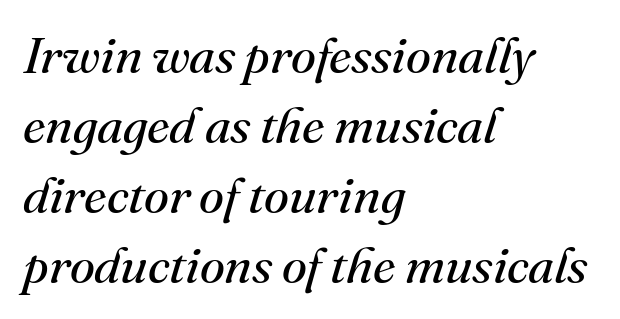
The image shows 51 px regular-weight serif type, italic (leaning right); set left-aligned, normal line spacing (1.37x), normal letter spacing, not underlined; medium stroke contrast and a small x-height.
